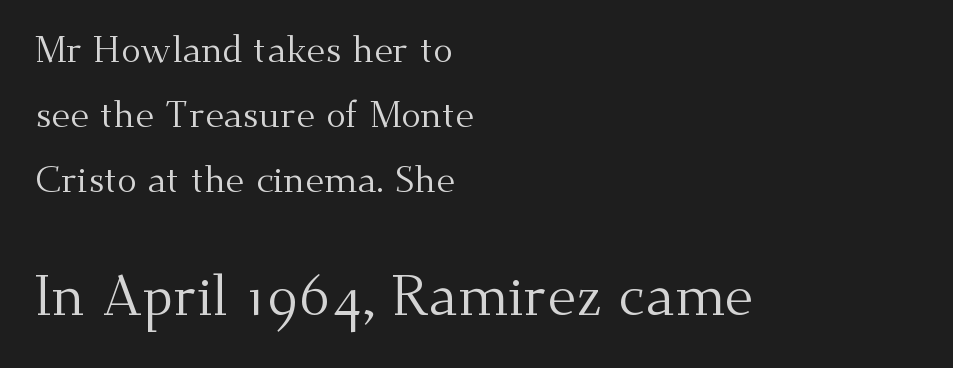
Default kerning and tracking; the words read as compact shapes. If you drew a ruler down the left edge, every line would touch it. A typesetter would call this proportional, since set widths differ per character. Small over large — that's the arrangement of the two blocks here. The letters look calm and open, with moderate or lighter stems. Words float on clear page, feet unadorned.
